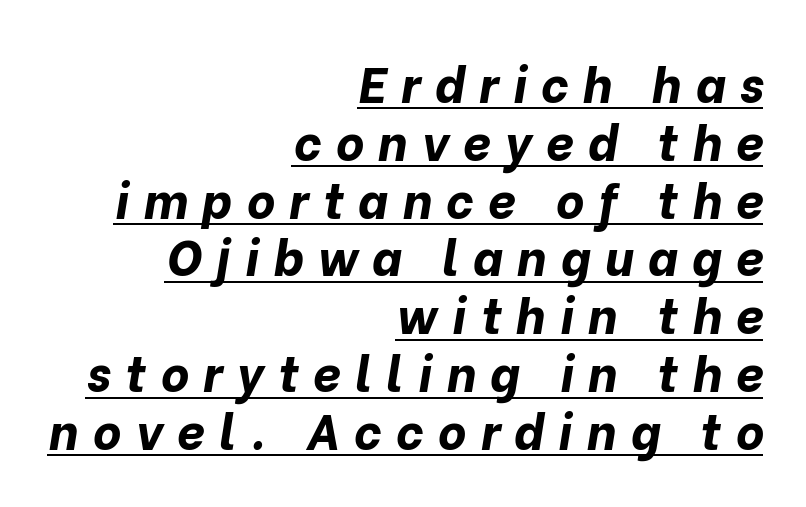
The image shows 49 px bold type, italic (leaning right); set right-aligned, line spacing 1.18x, unusually wide letter spacing (+0.29 em), underlined; low stroke contrast and a medium x-height.
